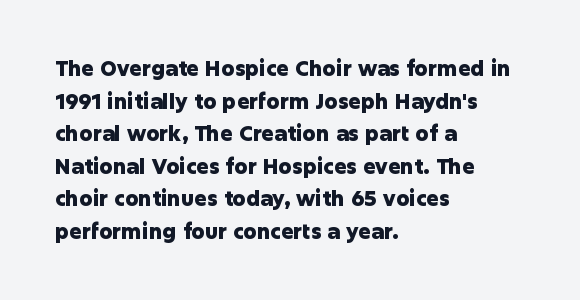
Q: Is the text bold? A: Yes.
Q: Is the text italic (slanted)? A: No, it is upright.
Q: Is the text underlined? A: No.
Q: How is the paragraph aligned? A: Left-aligned.
Q: Is the spacing between letters normal or unusually wide? A: Normal.
Q: Is the spacing between lines tight, normal or loose? A: Normal.
